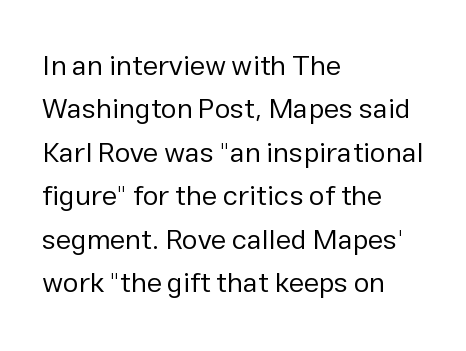
The image shows 28 px regular-weight sans-serif type, upright; set left-aligned, normal line spacing (1.55x), normal letter spacing, not underlined; low stroke contrast and a medium x-height.
